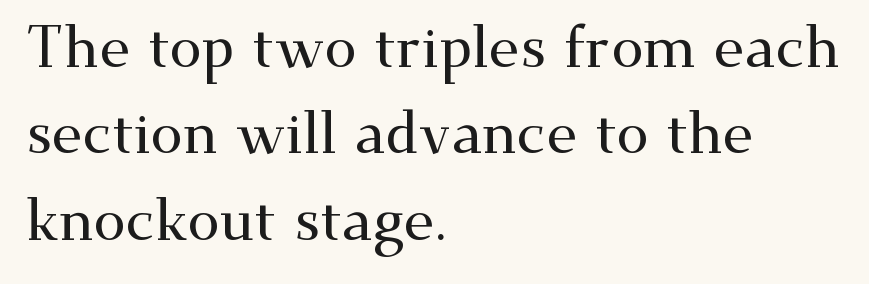
The image shows 58 px wide serif type, upright; set left-aligned, normal line spacing (1.49x), normal letter spacing, not underlined; medium stroke contrast and a small x-height.
